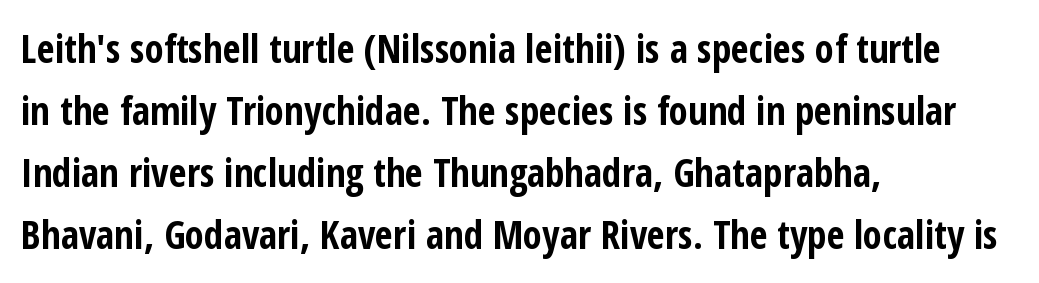
The image shows 39 px bold, condensed sans-serif type, upright; set left-aligned, normal line spacing (1.59x), normal letter spacing, not underlined; low stroke contrast and a medium x-height.
